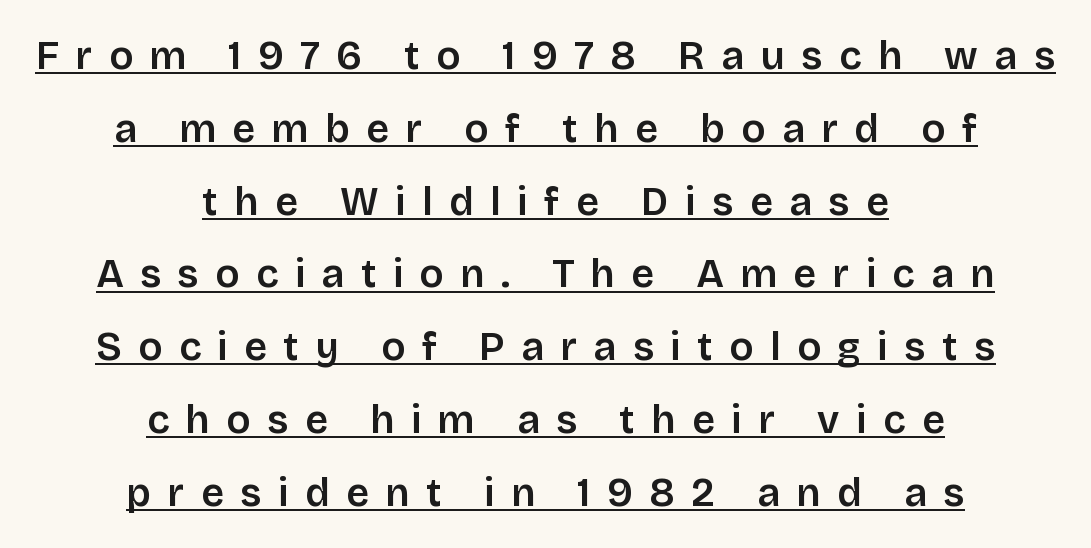
Q: Is the text italic (slanted)? A: No, it is upright.
Q: Is the typeface a serif or a sans-serif typeface? A: Sans-serif.
Q: Is the text underlined? A: Yes.
Q: How is the paragraph aligned? A: Centered.
Q: Is the spacing between letters normal or unusually wide? A: Unusually wide.
Q: Width (condensed, normal, or wide)? A: Normal.
Q: Stroke contrast? A: Low.
Q: x-height? A: Large.
Q: Monospaced? A: No.
